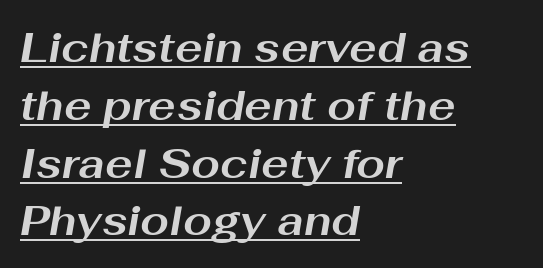
The sample's only ornament is a line tracing under the words. The paragraph has a hard left edge and a soft right edge. The rendering uses natural spacing where letterforms have individual widths. No extra tracking has been applied to these lines. Horizontal bands of white between lines are of average thickness.
